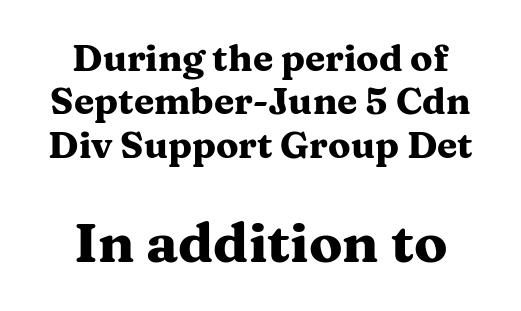
The more generous point size was reserved for the lower chunk. The face used here is rendered with its standard letterfit. A roman cut, with each character standing at attention. Notice how thick the strokes are: this is what a full bold looks like.
